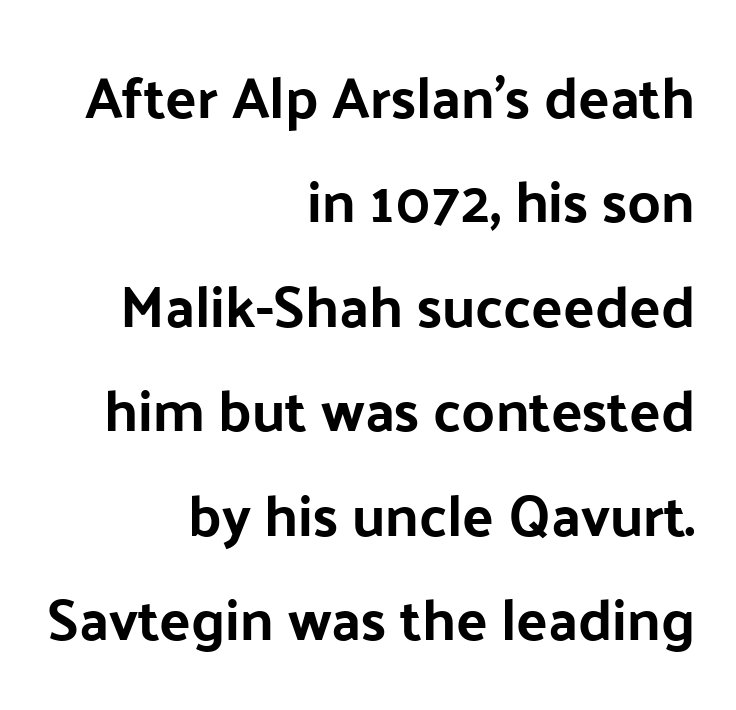
Q: Is the text italic (slanted)? A: No, it is upright.
Q: Is the typeface a serif or a sans-serif typeface? A: Sans-serif.
Q: Is the text underlined? A: No.
Q: How is the paragraph aligned? A: Right-aligned.
Q: Is the spacing between letters normal or unusually wide? A: Normal.
Q: Width (condensed, normal, or wide)? A: Normal.
Q: Stroke contrast? A: Low.
Q: x-height? A: Medium.
Q: Monospaced? A: No.
